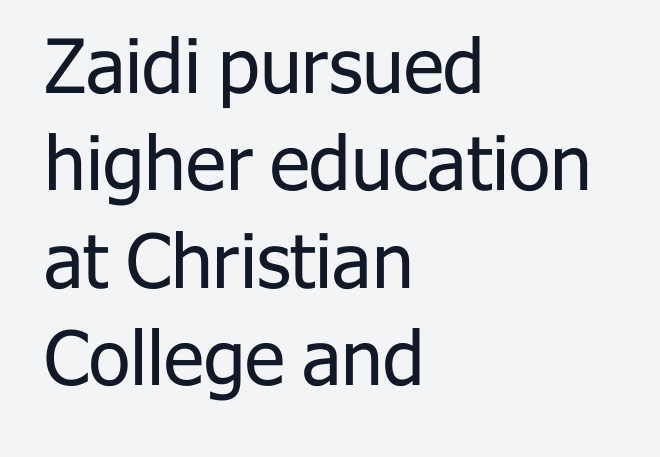
Q: Is the text bold? A: No.
Q: Is the text italic (slanted)? A: No, it is upright.
Q: Is the typeface a serif or a sans-serif typeface? A: Sans-serif.
Q: Is the text underlined? A: No.
Q: How is the paragraph aligned? A: Left-aligned.
Q: Is the spacing between letters normal or unusually wide? A: Normal.
Q: Is the spacing between lines tight, normal or loose? A: Normal.
Q: Width (condensed, normal, or wide)? A: Normal.
Q: Stroke contrast? A: Low.
Q: x-height? A: Medium.
Q: Monospaced? A: No.
